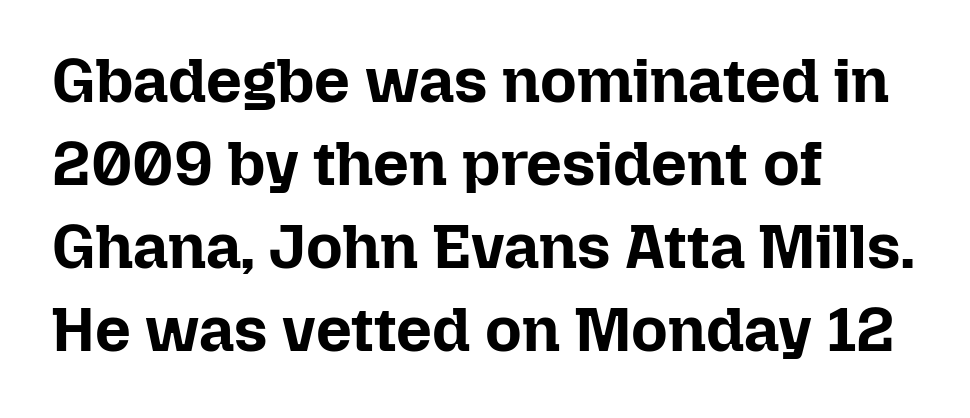
The image shows 63 px bold type, upright; set left-aligned, normal line spacing (1.32x), normal letter spacing, not underlined; low stroke contrast and a medium x-height.
